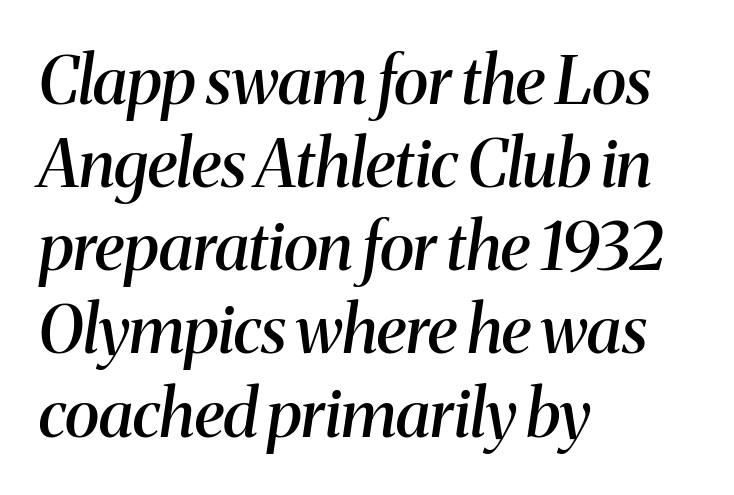
The image shows 66 px semibold serif type, italic (leaning right); set left-aligned, normal line spacing (1.26x), normal letter spacing, not underlined; medium stroke contrast and a medium x-height.
